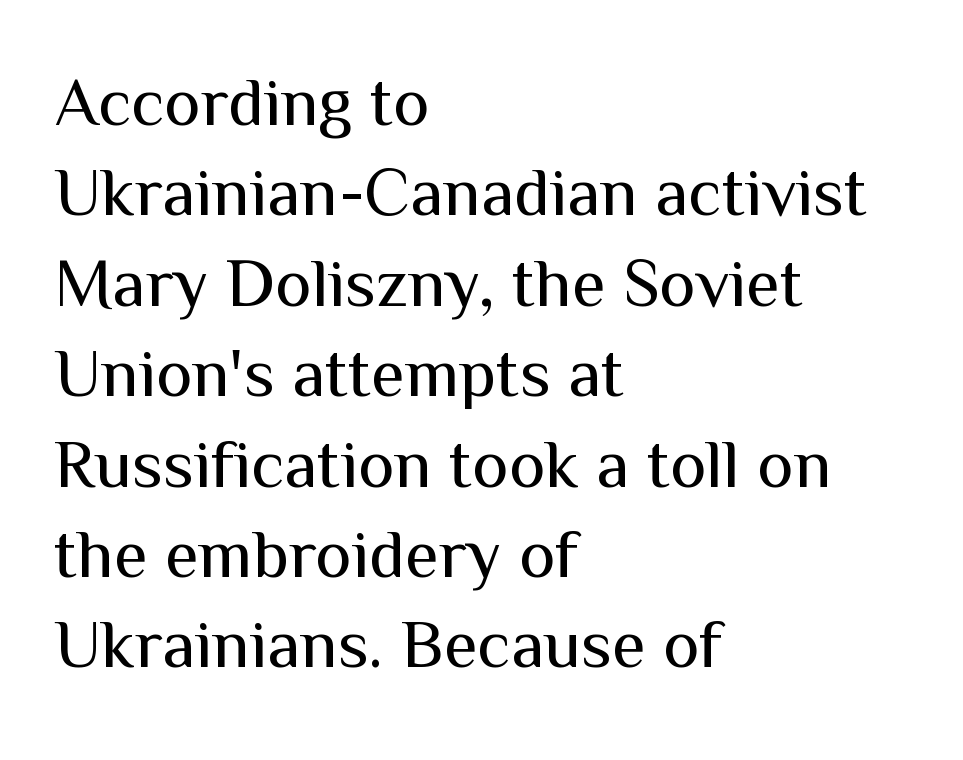
{"serif": "no", "italic": "no", "bold": "no", "weight": "regular", "width": "normal", "stroke_contrast": "medium", "x_height": "medium", "monospaced": "no", "underline": "no", "align": "left", "line_spacing": "normal", "line_spacing_ratio": 1.31, "letter_spacing": "normal", "letter_spacing_em": 0.0, "glyph_px": 69}
